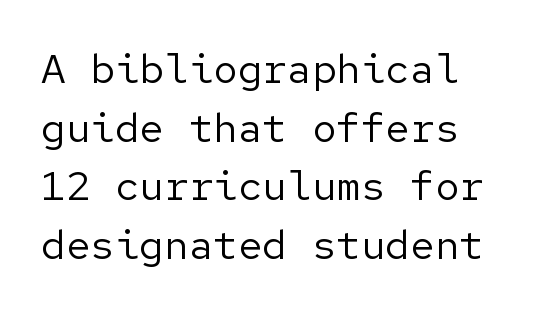
Q: Is the text bold? A: No.
Q: Is the text italic (slanted)? A: No, it is upright.
Q: Is the typeface a serif or a sans-serif typeface? A: Sans-serif.
Q: Is the text underlined? A: No.
Q: Is the spacing between letters normal or unusually wide? A: Normal.
Q: Is the spacing between lines tight, normal or loose? A: Normal.
Q: Width (condensed, normal, or wide)? A: Normal.
Q: Stroke contrast? A: Low.
Q: x-height? A: Medium.
